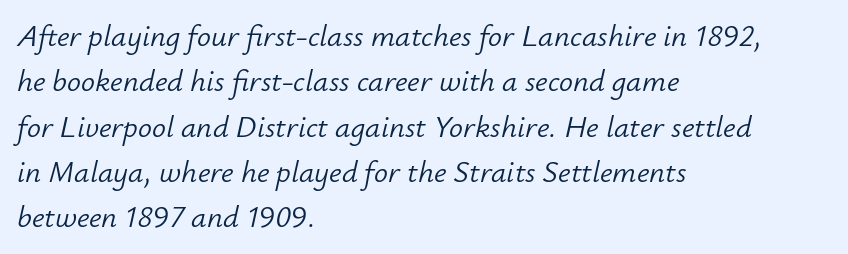
Bare-footed words on every line. Words appear dense and cohesive because spacing is normal. Stems here are at most as thick as an everyday book face. Note the varied advance widths — an 'i' is clearly narrower than an 'm'. Line starts are locked; line ends wander.
